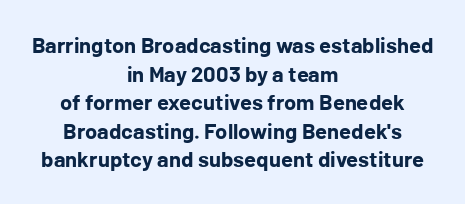
The image shows 22 px bold type, upright; set centered, normal line spacing (1.3x), normal letter spacing, not underlined.
